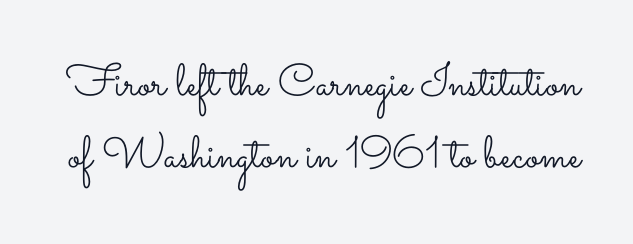
Line spacing here is normal. Descenders are the only things crossing below the line. This is not heavy type; no bold has been used.
